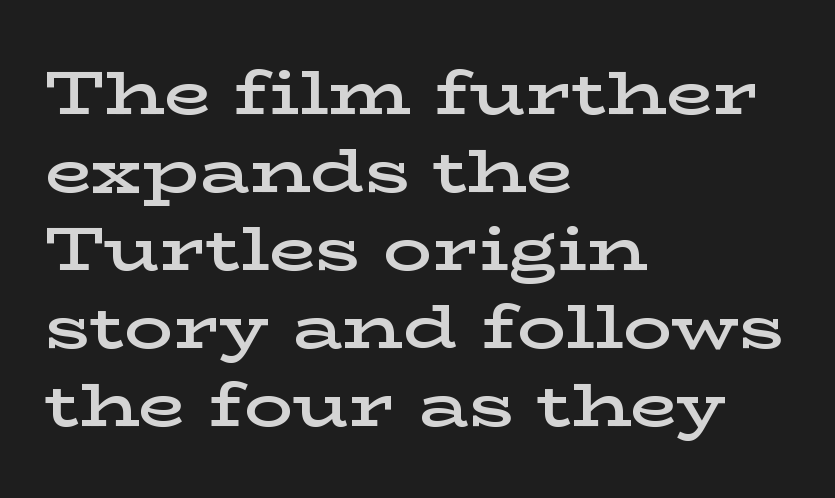
The image shows 61 px semibold, wide serif type, upright; set left-aligned, normal line spacing (1.28x), normal letter spacing, not underlined; low stroke contrast and a medium x-height.
